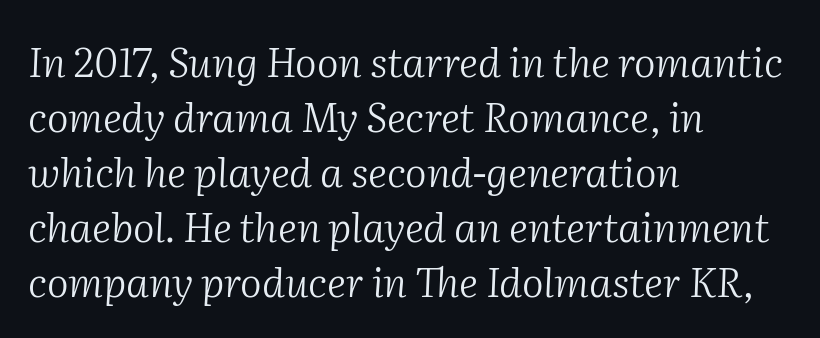
In terms of letterform style, serifs are clearly present. Each letter keeps its own natural width here, so spacing adapts to shape. Leftover space on each line is placed entirely after the last word. The rendering uses a moderate line-height, typical for paragraphs. Anything drawn beneath the words? Only blank space. This reads as an unemphasized weight, regular at the heaviest.
